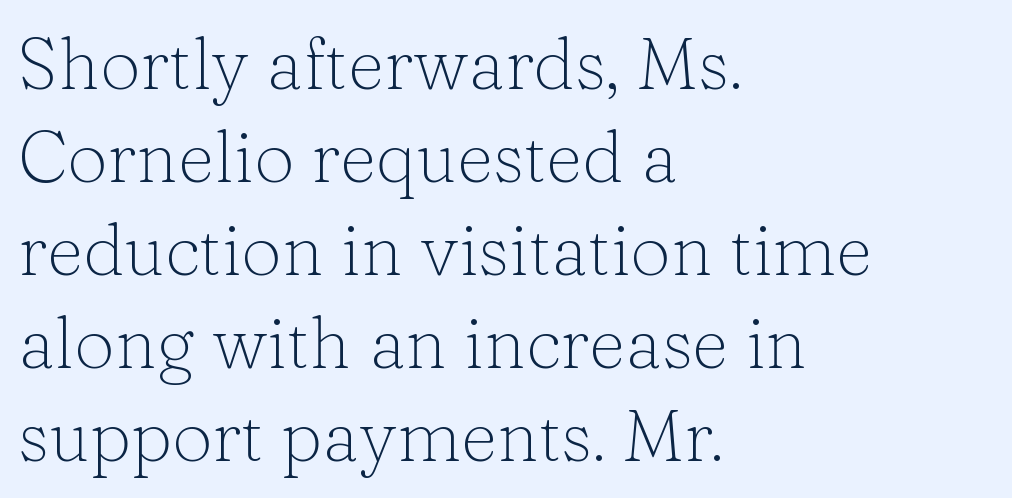
A typesetter would call this zero additional tracking. Do the characters align in a grid? No, the font is proportional. Weight: not bold — regular or lighter. Underline: absent. The typeface chosen for these lines features serifs.
